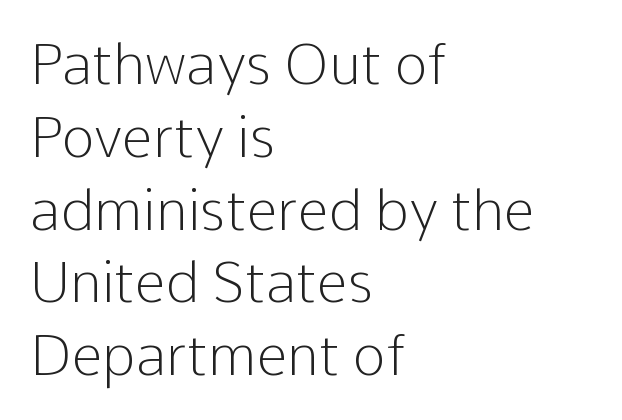
Q: Is the text bold? A: No.
Q: Is the text italic (slanted)? A: No, it is upright.
Q: Is the typeface a serif or a sans-serif typeface? A: Sans-serif.
Q: Is the text underlined? A: No.
Q: How is the paragraph aligned? A: Left-aligned.
Q: Is the spacing between letters normal or unusually wide? A: Normal.
Q: Is the spacing between lines tight, normal or loose? A: Normal.
Q: Width (condensed, normal, or wide)? A: Normal.
Q: Stroke contrast? A: Low.
Q: x-height? A: Medium.
Q: Monospaced? A: No.
